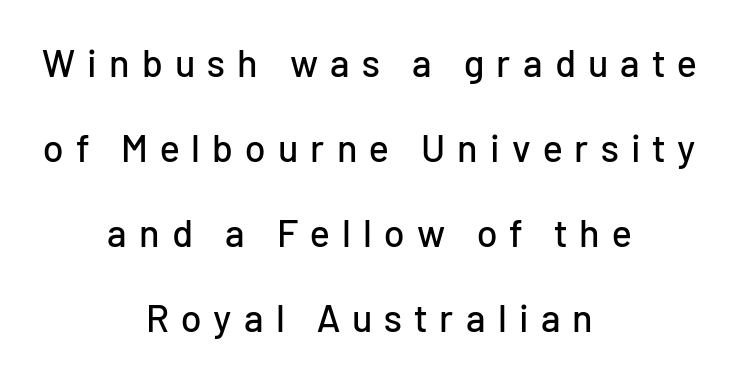
Q: Is the text italic (slanted)? A: No, it is upright.
Q: Is the typeface a serif or a sans-serif typeface? A: Sans-serif.
Q: Is the text underlined? A: No.
Q: How is the paragraph aligned? A: Centered.
Q: Is the spacing between letters normal or unusually wide? A: Unusually wide.
Q: Is the spacing between lines tight, normal or loose? A: Loose.
Q: Width (condensed, normal, or wide)? A: Normal.
Q: Stroke contrast? A: Low.
Q: x-height? A: Medium.
Q: Monospaced? A: No.
